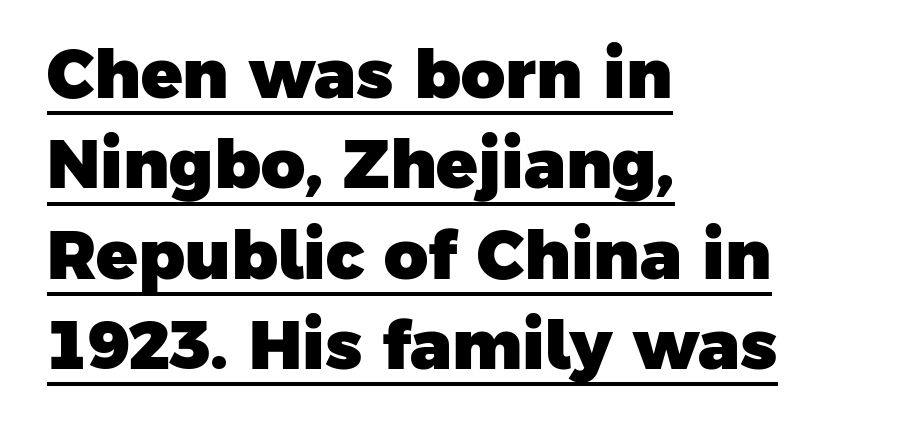
The image shows 68 px heavy sans-serif type; set left-aligned, normal line spacing (1.33x), normal letter spacing, underlined; low stroke contrast and a medium x-height.
